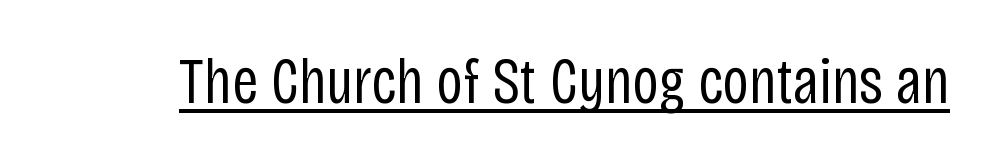
Q: Is the text bold? A: No.
Q: Is the text italic (slanted)? A: No, it is upright.
Q: Is the typeface a serif or a sans-serif typeface? A: Sans-serif.
Q: Is the text underlined? A: Yes.
Q: Is the spacing between letters normal or unusually wide? A: Normal.
Q: Width (condensed, normal, or wide)? A: Condensed.
Q: Stroke contrast? A: Low.
Q: x-height? A: Large.
Q: Monospaced? A: No.
